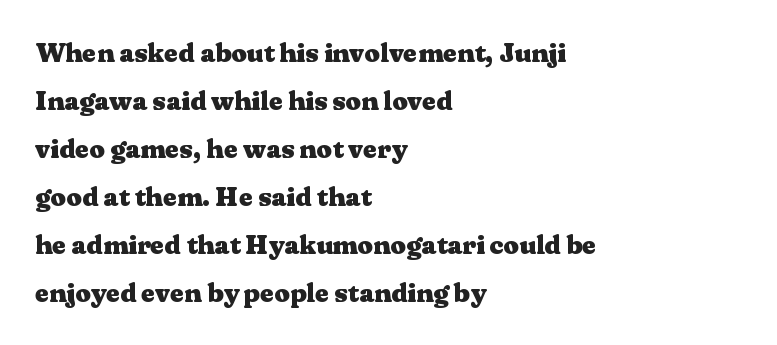
{"italic": "no", "bold": "yes", "underline": "no", "align": "left", "line_spacing_ratio": 1.78, "letter_spacing": "normal", "letter_spacing_em": 0.0, "glyph_px": 27}
